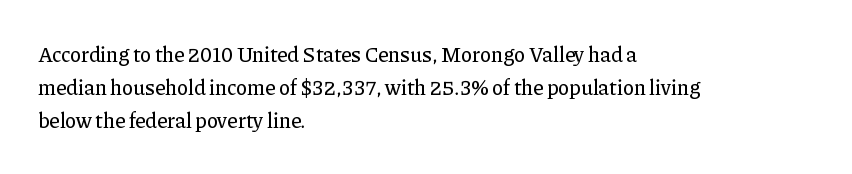
The image shows 21 px text type, upright; set left-aligned, normal line spacing (1.58x), normal letter spacing, not underlined.
